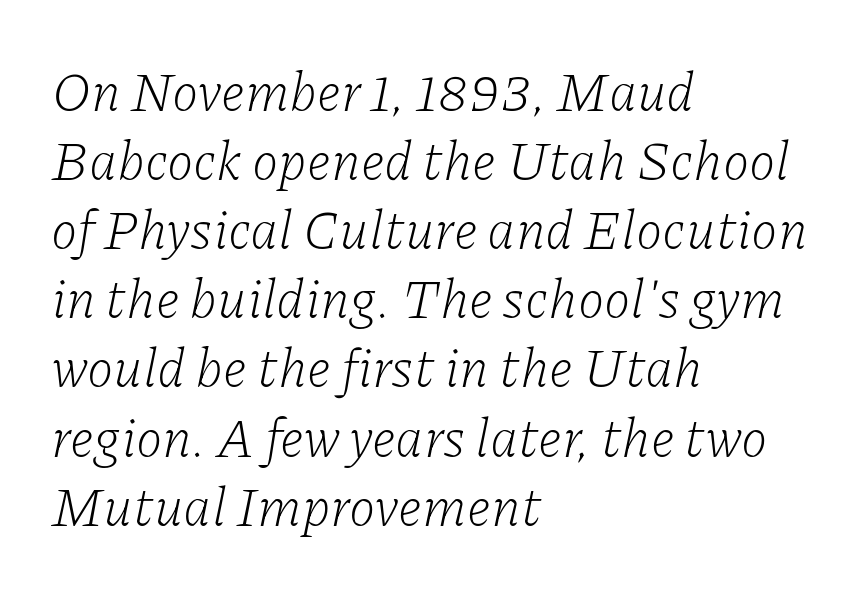
Small tapered or slab feet sit at the stroke ends, so this counts as serif. A classic flush-left, rag-right setting is used for this passage. A typesetter would call this leading conventional body-copy spacing. Plain, unruled lines of type.
